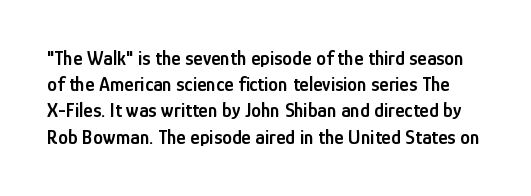
Q: Is the text bold? A: Semi-bold.
Q: Is the text italic (slanted)? A: No, it is upright.
Q: Is the text underlined? A: No.
Q: Is the spacing between letters normal or unusually wide? A: Normal.
Q: Is the spacing between lines tight, normal or loose? A: Normal.
